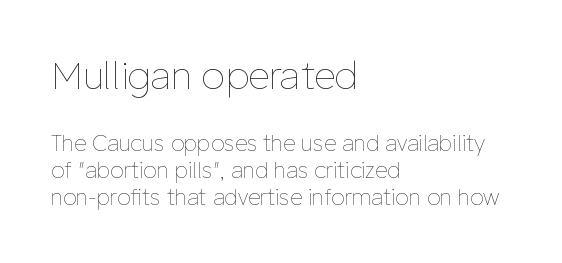
The image shows 38 px thin type, upright; set left-aligned, line spacing 1.24x, normal letter spacing, not underlined; the first (top) block is 1.73x larger; low stroke contrast and a medium x-height.
